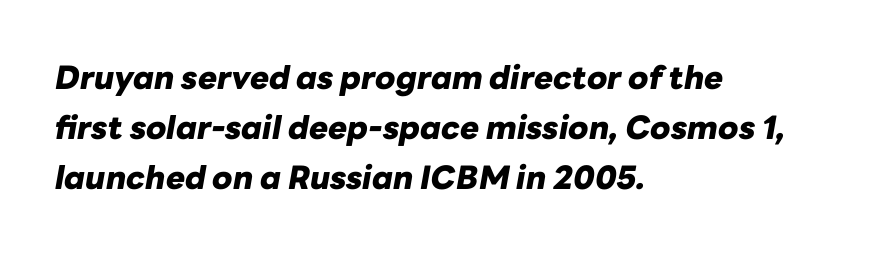
The space beneath each line is pristine and unruled. Note the varied advance widths — an 'i' is clearly narrower than an 'm'. The font is running at its bold setting. Each word holds together tightly as a unit, with standard inter-letter gaps. If you drew a line through each stem, it would be angled. The block of text has a typical density, with ordinary space between rows.
